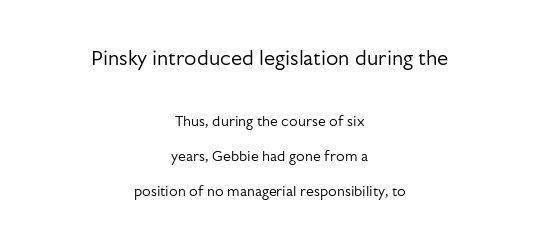
The image shows 20 px text type, upright; set centered, loose line spacing (2.5x), normal letter spacing, not underlined; the first (top) block is 1.43x larger.
